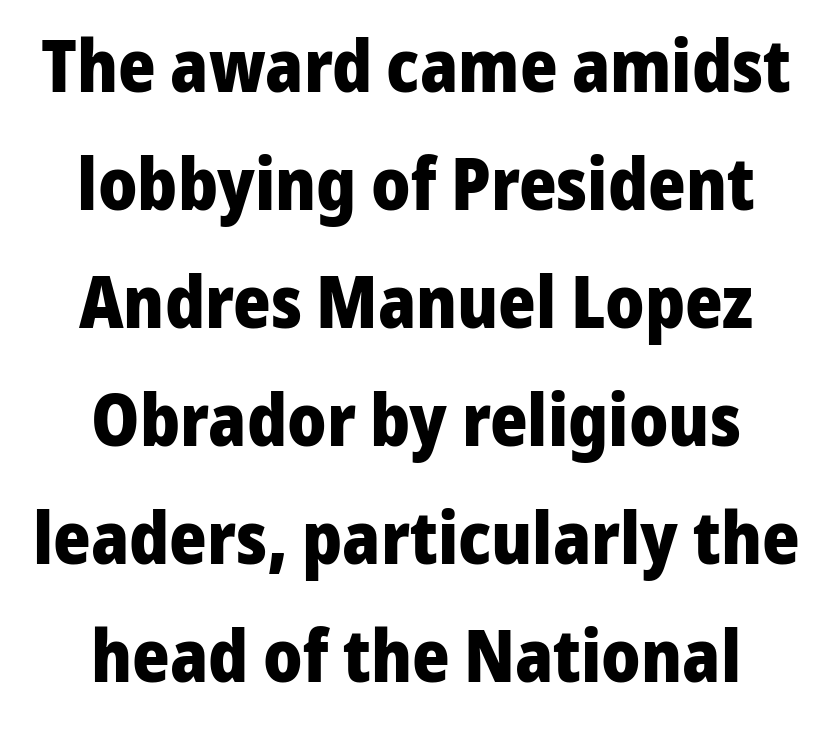
The image shows 72 px heavy sans-serif type, upright; set centered, normal line spacing (1.64x), normal letter spacing, not underlined; low stroke contrast and a medium x-height.
